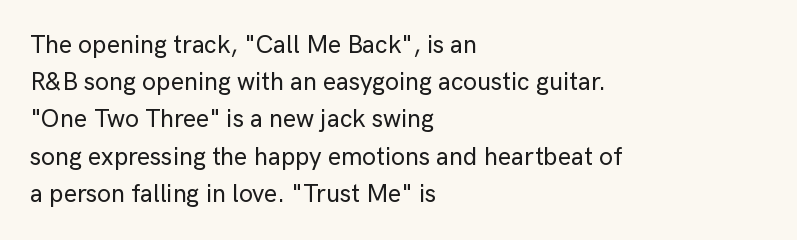
The image shows 25 px text type, upright; set left-aligned, normal line spacing (1.49x), normal letter spacing, not underlined.
